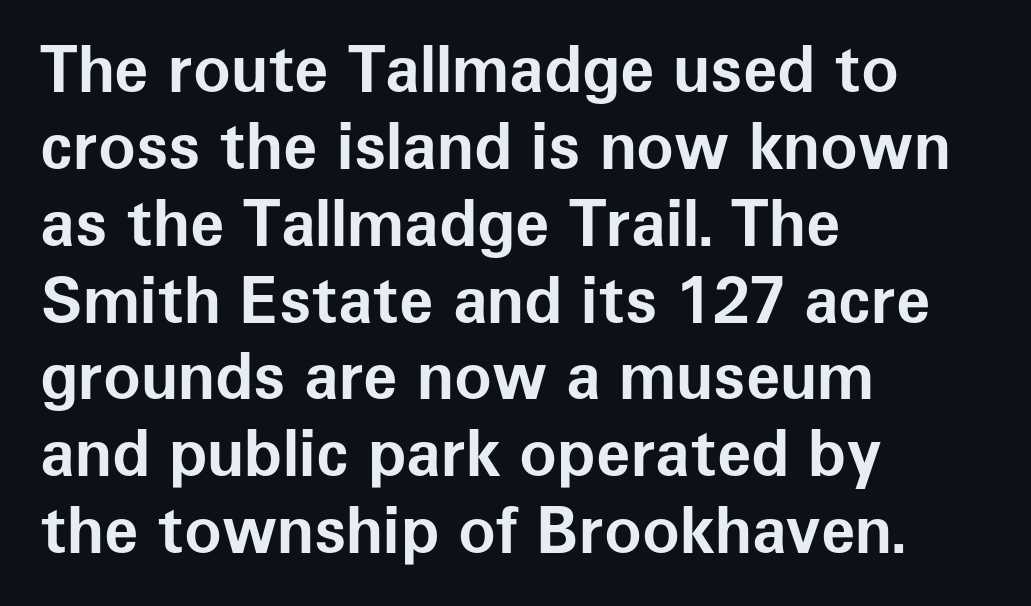
The image shows 63 px bold sans-serif type, upright; set left-aligned, line spacing 1.22x, normal letter spacing, not underlined; low stroke contrast and a medium x-height.
